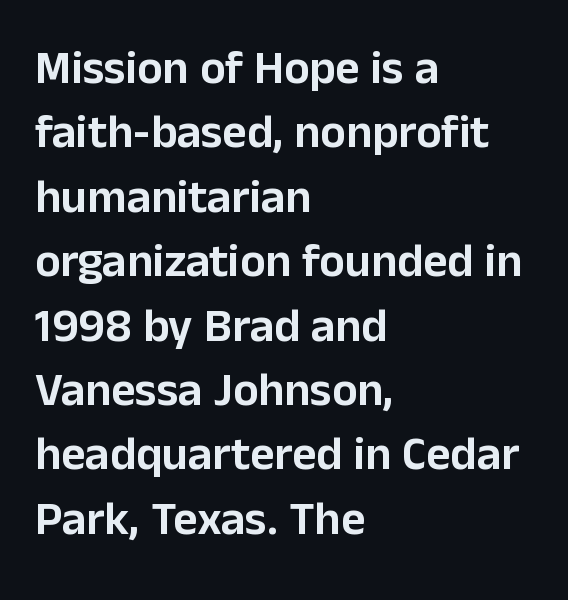
Q: Is the text italic (slanted)? A: No, it is upright.
Q: Is the typeface a serif or a sans-serif typeface? A: Sans-serif.
Q: Is the text underlined? A: No.
Q: How is the paragraph aligned? A: Left-aligned.
Q: Is the spacing between letters normal or unusually wide? A: Normal.
Q: Is the spacing between lines tight, normal or loose? A: Normal.
Q: Width (condensed, normal, or wide)? A: Normal.
Q: Stroke contrast? A: Low.
Q: x-height? A: Medium.
Q: Monospaced? A: No.
